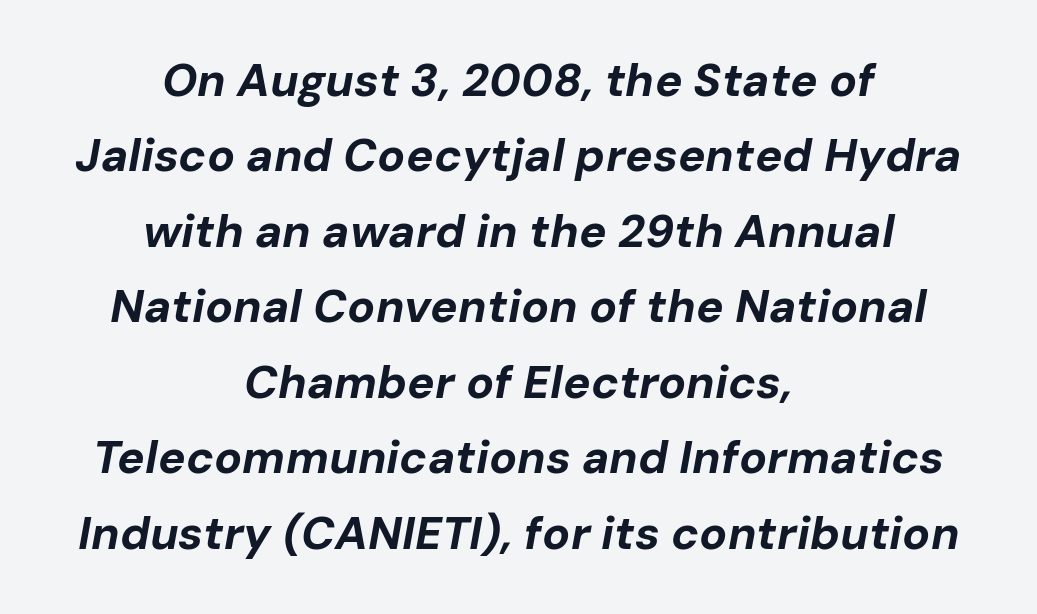
{"italic": "yes", "lean": "right", "slant_degrees": 10, "bold": "yes", "weight": "bold", "width": "normal", "stroke_contrast": "low", "x_height": "medium", "monospaced": "no", "underline": "no", "align": "center", "line_spacing": "normal", "line_spacing_ratio": 1.64, "letter_spacing": "normal", "letter_spacing_em": 0.0, "glyph_px": 46}
